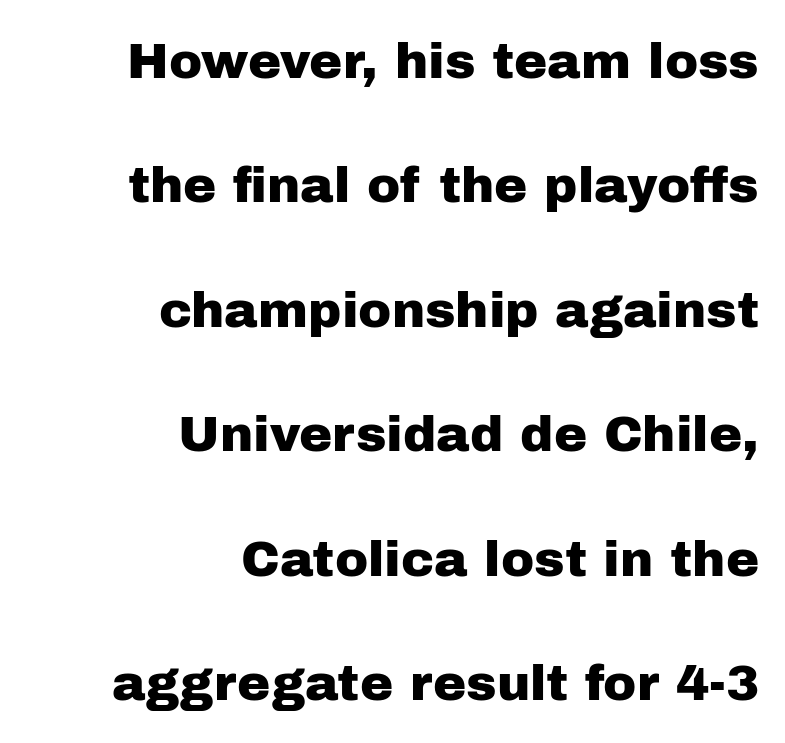
The rendering uses a large line-height, opening up the rows. Typographically, this falls in the sans-serif category. The letters stand upright; this is a roman face. Each row of text sits above clean, open space. A typesetter would call this proportional, since set widths differ per character.
